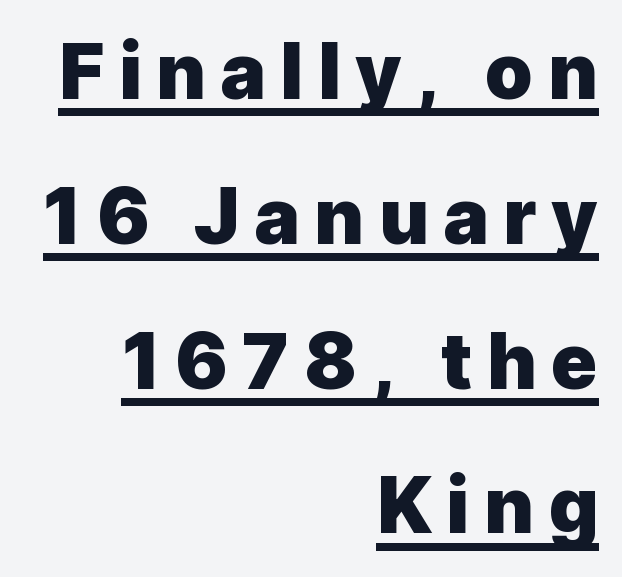
You'd pick this weight for a headline — it's a proper bold. Every word sits above its own underline. Note the varied advance widths — an 'i' is clearly narrower than an 'm'. Does the type have serifs? No, each stem ends abruptly.
